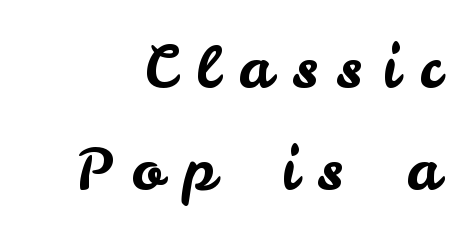
The rendering uses natural spacing where letterforms have individual widths. Type style note: lacks serifs. Only glyphs here, with clear space below each row. Layout note: lines flush right.
